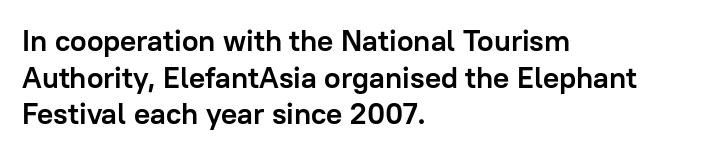
The image shows 30 px semibold sans-serif type, upright; set left-aligned, line spacing 1.22x, normal letter spacing, not underlined; low stroke contrast and a medium x-height.
